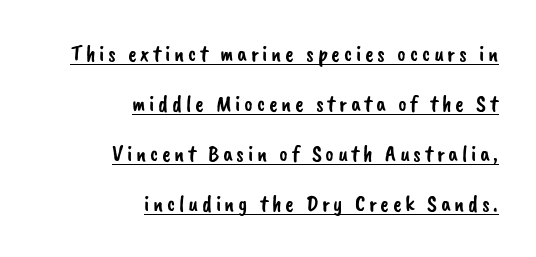
{"underline": "yes", "align": "right", "line_spacing": "loose", "line_spacing_ratio": 2.18, "glyph_px": 23}
